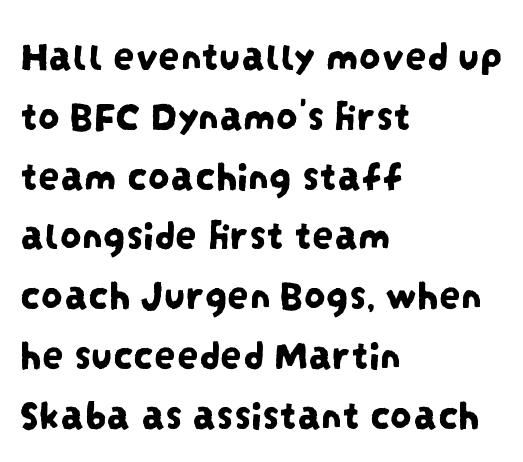
In terms of leading, this rendering sits right in the middle. The gap between lines stays unmarked. These lines are composed in type without serifs. Spacing between characters is what you'd get straight out of the box. The lines are quadded left.
